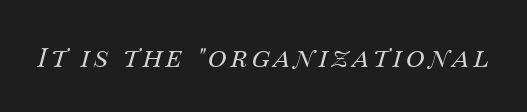
The image shows 26 px text type, italic (leaning right); set not underlined.
